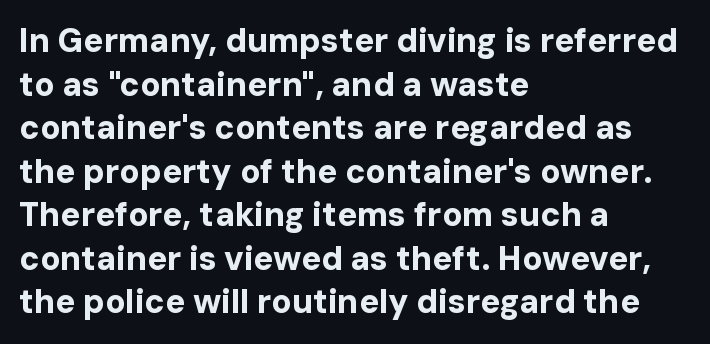
{"serif": "no", "italic": "no", "bold": "yes", "weight": "bold", "width": "normal", "stroke_contrast": "low", "x_height": "medium", "monospaced": "no", "underline": "no", "align": "left", "line_spacing": "normal", "line_spacing_ratio": 1.32, "letter_spacing": "normal", "letter_spacing_em": 0.0, "glyph_px": 33}
